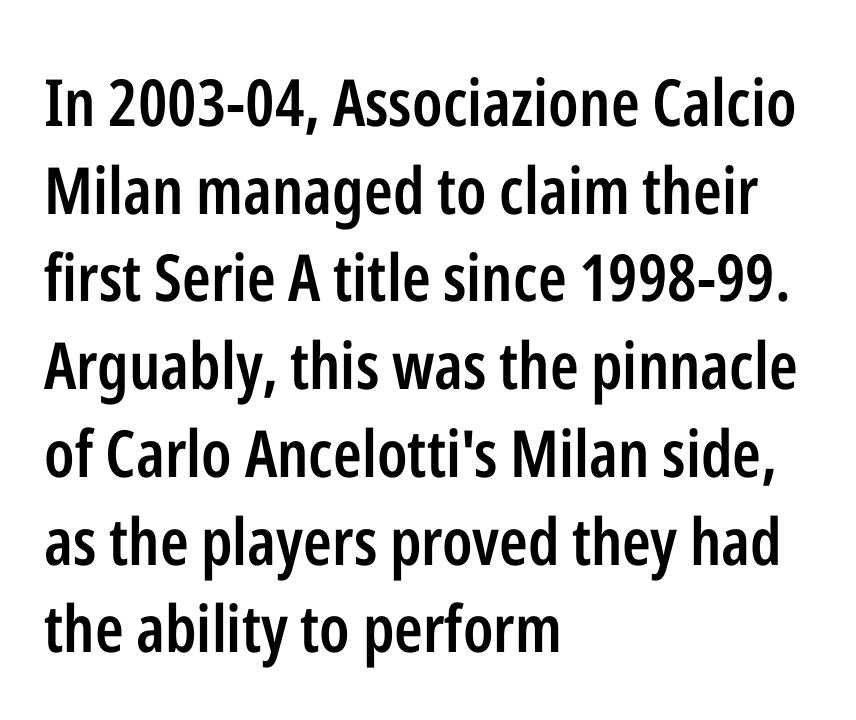
Quick note: not italic, upright. Glance below the letters and you will spot only blank space. A typesetter would call this proportional, since set widths differ per character. The typesetting leans somewhat heavy: a semibold. Regarding serifs, this sample does without them. Tracking here is standard; glyphs follow each other at the usual distance.
